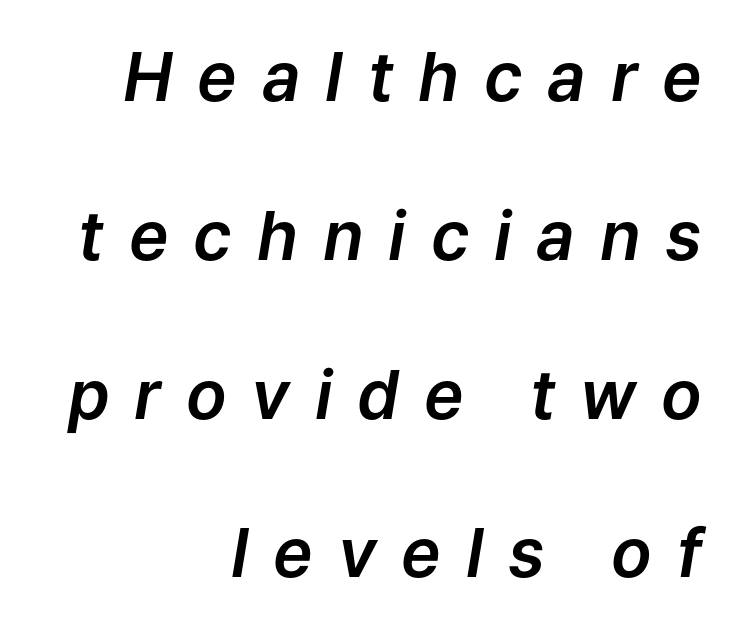
This is oblique type, the kind used for emphasis or titles. You could not count columns in this text — the font is proportionally spaced. Loosely led — the rows are spread out. No word sits above an underline.
